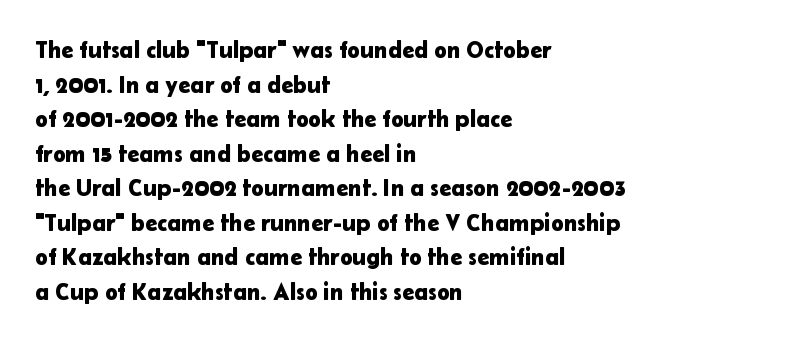
{"italic": "no", "underline": "no", "align": "left", "line_spacing": "normal", "line_spacing_ratio": 1.44, "letter_spacing": "normal", "letter_spacing_em": 0.0, "glyph_px": 24}
